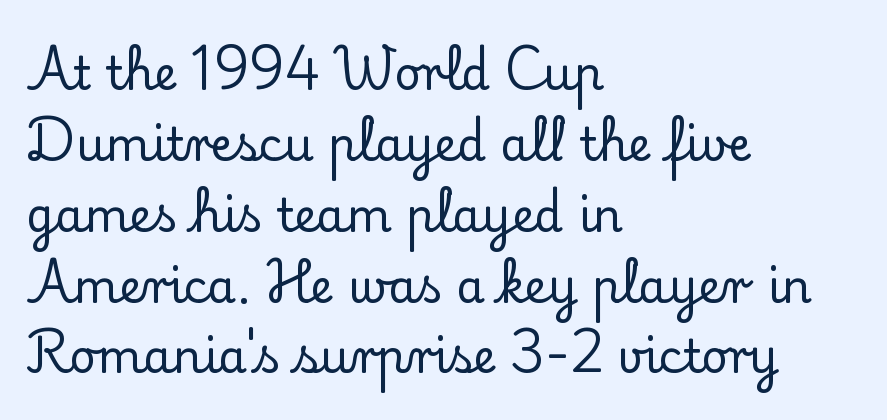
Q: Is the text italic (slanted)? A: No, it is upright.
Q: Is the typeface a serif or a sans-serif typeface? A: Serif.
Q: Is the text underlined? A: No.
Q: How is the paragraph aligned? A: Left-aligned.
Q: Is the spacing between letters normal or unusually wide? A: Normal.
Q: Is the spacing between lines tight, normal or loose? A: Normal.
Q: Width (condensed, normal, or wide)? A: Normal.
Q: Stroke contrast? A: Low.
Q: x-height? A: Small.
Q: Monospaced? A: No.
